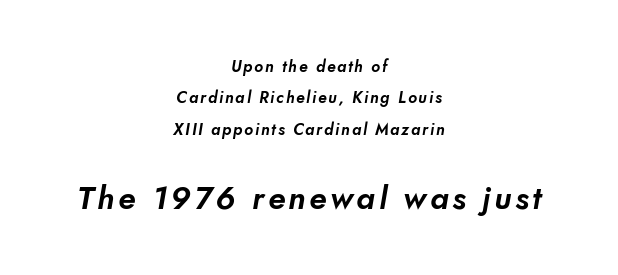
Q: Is the typeface a serif or a sans-serif typeface? A: Sans-serif.
Q: Is the text underlined? A: No.
Q: How is the paragraph aligned? A: Centered.
Q: Is the spacing between lines tight, normal or loose? A: Loose.
Q: Which block of text is set in a larger size, the first (top) or the second (bottom)? A: The second (bottom) one.
Q: Width (condensed, normal, or wide)? A: Normal.
Q: Stroke contrast? A: Low.
Q: x-height? A: Small.
Q: Monospaced? A: No.
